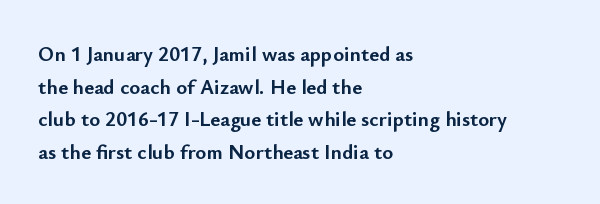
Q: Is the text bold? A: Yes.
Q: Is the text italic (slanted)? A: No, it is upright.
Q: Is the text underlined? A: No.
Q: How is the paragraph aligned? A: Left-aligned.
Q: Is the spacing between letters normal or unusually wide? A: Normal.
Q: Is the spacing between lines tight, normal or loose? A: Normal.
